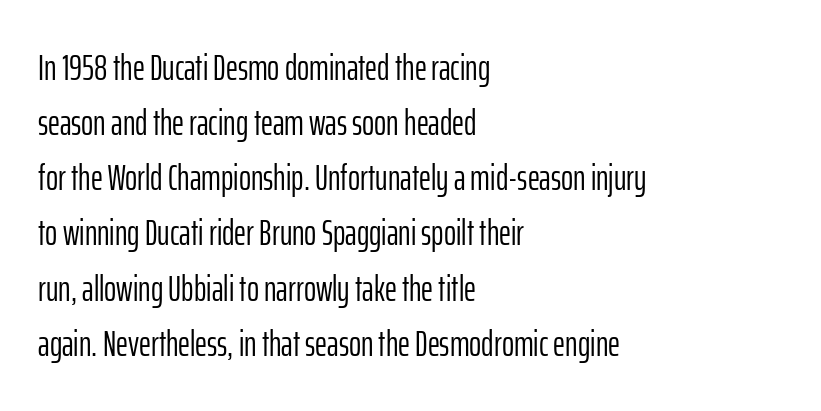
{"serif": "no", "italic": "no", "bold": "no", "weight": "light", "width": "condensed", "stroke_contrast": "low", "x_height": "medium", "monospaced": "no", "underline": "no", "align": "left", "line_spacing": "normal", "line_spacing_ratio": 1.49, "letter_spacing": "normal", "letter_spacing_em": 0.0, "glyph_px": 37}
